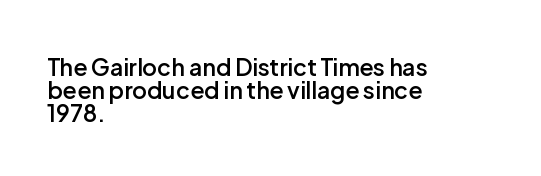
The image shows 23 px text type, upright; set left-aligned, tight line spacing (1.01x), normal letter spacing, not underlined.
